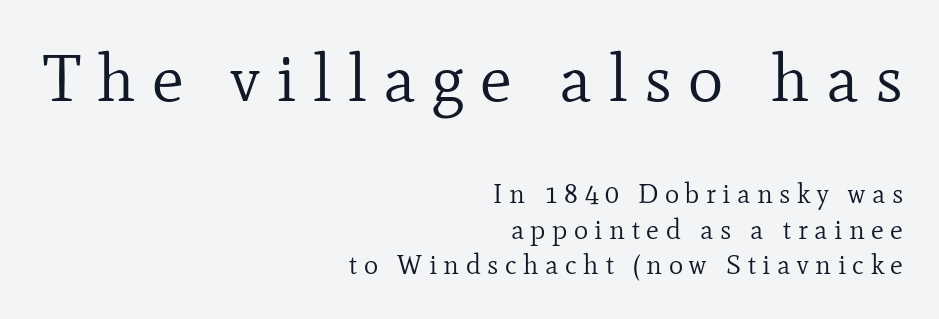
{"serif": "yes", "italic": "no", "bold": "no", "weight": "regular", "width": "normal", "stroke_contrast": "low", "x_height": "small", "monospaced": "no", "underline": "no", "align": "right", "line_spacing": "normal", "line_spacing_ratio": 1.31, "letter_spacing": "wide", "letter_spacing_em": 0.24, "larger_block": "first", "size_ratio": 2.48, "glyph_px": 67}
